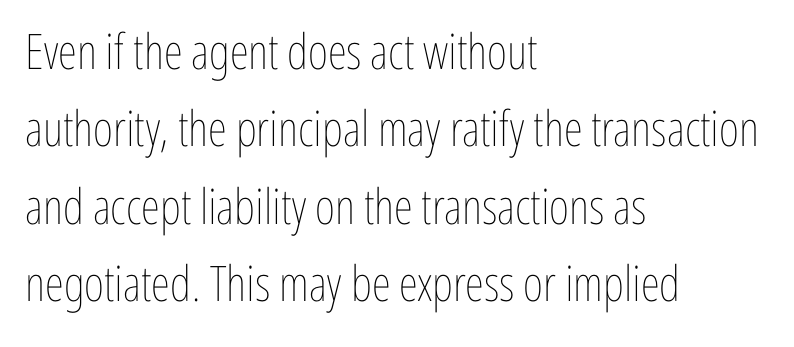
{"italic": "no", "bold": "no", "weight": "thin", "width": "condensed", "stroke_contrast": "low", "x_height": "medium", "monospaced": "no", "underline": "no", "align": "left", "line_spacing": "normal", "line_spacing_ratio": 1.58, "letter_spacing": "normal", "letter_spacing_em": 0.0, "glyph_px": 49}
